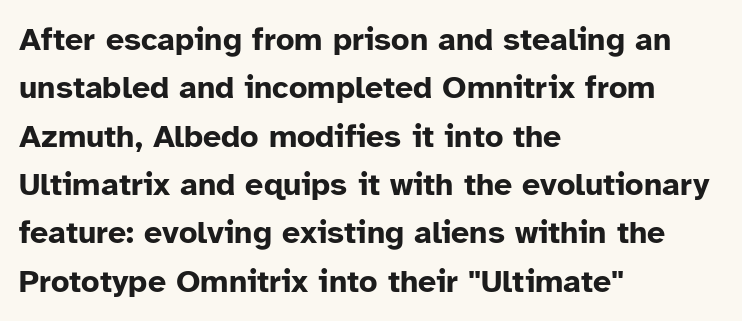
The image shows 32 px bold sans-serif type, upright; set left-aligned, normal line spacing (1.51x), normal letter spacing, not underlined; low stroke contrast and a medium x-height.
